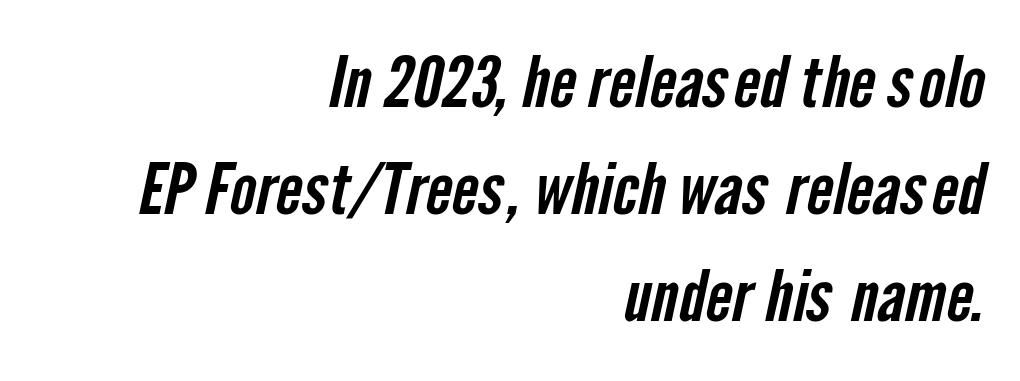
Q: Is the typeface a serif or a sans-serif typeface? A: Sans-serif.
Q: Is the text underlined? A: No.
Q: How is the paragraph aligned? A: Right-aligned.
Q: Is the spacing between letters normal or unusually wide? A: Normal.
Q: Is the spacing between lines tight, normal or loose? A: Normal.
Q: Width (condensed, normal, or wide)? A: Condensed.
Q: Stroke contrast? A: Low.
Q: x-height? A: Medium.
Q: Monospaced? A: No.
